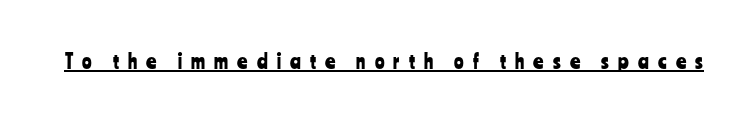
Q: Is the text italic (slanted)? A: No, it is upright.
Q: Is the text underlined? A: Yes.
Q: Is the spacing between letters normal or unusually wide? A: Unusually wide.
